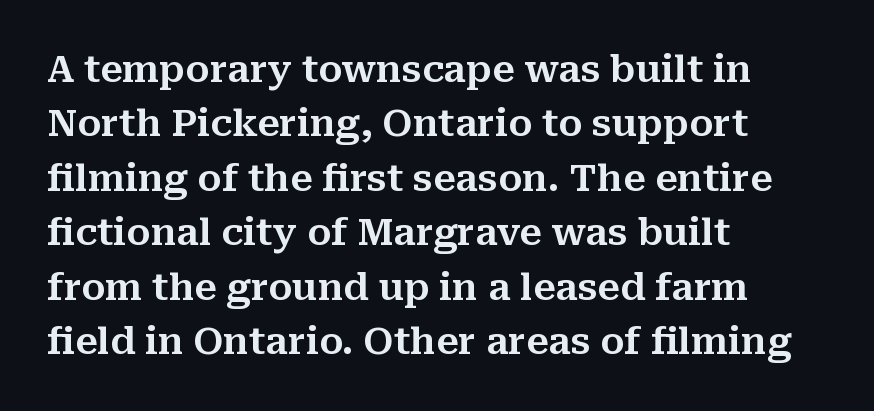
{"serif": "yes", "italic": "no", "width": "normal", "stroke_contrast": "medium", "x_height": "medium", "monospaced": "no", "underline": "no", "align": "left", "line_spacing": "normal", "line_spacing_ratio": 1.47, "letter_spacing": "normal", "letter_spacing_em": 0.0, "glyph_px": 37}
